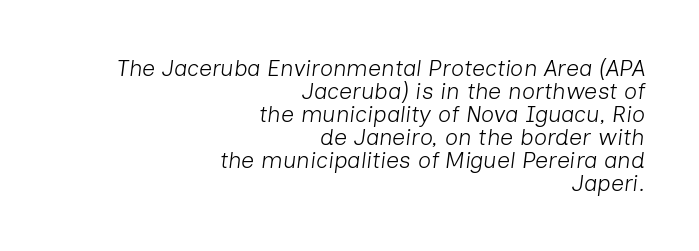
Q: Is the text bold? A: No.
Q: Is the text italic (slanted)? A: Yes, it leans right by about 7 degrees.
Q: Is the text underlined? A: No.
Q: How is the paragraph aligned? A: Right-aligned.
Q: Is the spacing between letters normal or unusually wide? A: Normal.
Q: Is the spacing between lines tight, normal or loose? A: Tight.
